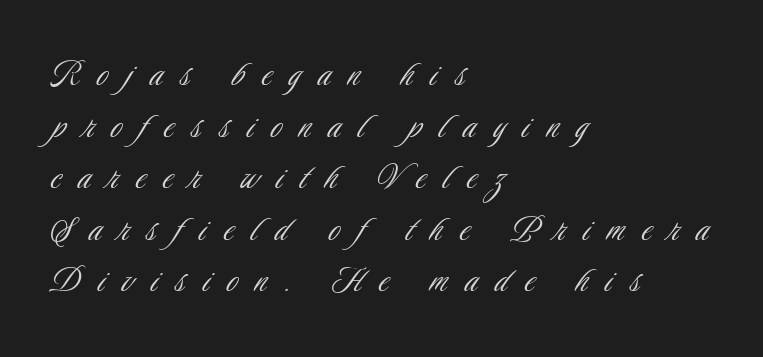
{"serif": "no", "bold": "no", "weight": "light", "width": "condensed", "stroke_contrast": "low", "x_height": "small", "monospaced": "no", "underline": "no", "align": "left", "line_spacing": "normal", "line_spacing_ratio": 1.29, "letter_spacing": "wide", "letter_spacing_em": 0.44, "glyph_px": 40}
